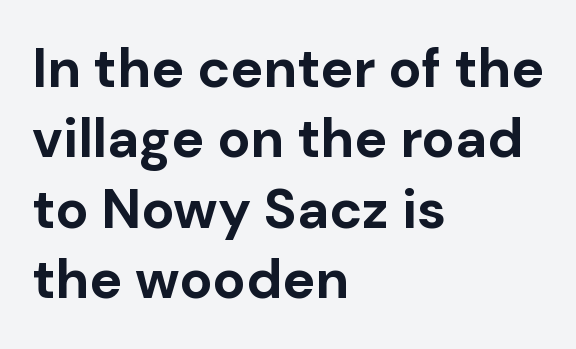
What kind of face is this? One without serifs — a sans. A bare baseline throughout the passage. The rendering keeps characters at their native spacing. Do the letters lean? They stand straight.
